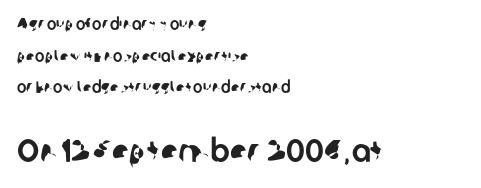
Q: Is the typeface a serif or a sans-serif typeface? A: Sans-serif.
Q: Is the text underlined? A: No.
Q: How is the paragraph aligned? A: Left-aligned.
Q: Is the spacing between letters normal or unusually wide? A: Normal.
Q: Is the spacing between lines tight, normal or loose? A: Loose.
Q: Which block of text is set in a larger size, the first (top) or the second (bottom)? A: The second (bottom) one.
Q: Width (condensed, normal, or wide)? A: Normal.
Q: Stroke contrast? A: Low.
Q: x-height? A: Medium.
Q: Monospaced? A: No.
